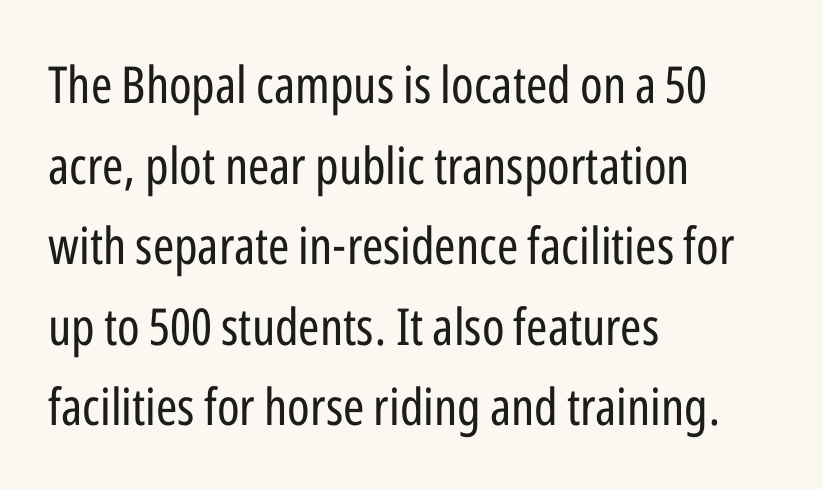
The image shows 51 px regular-weight, condensed sans-serif type, upright; set left-aligned, normal line spacing (1.58x), normal letter spacing, not underlined; low stroke contrast and a medium x-height.
